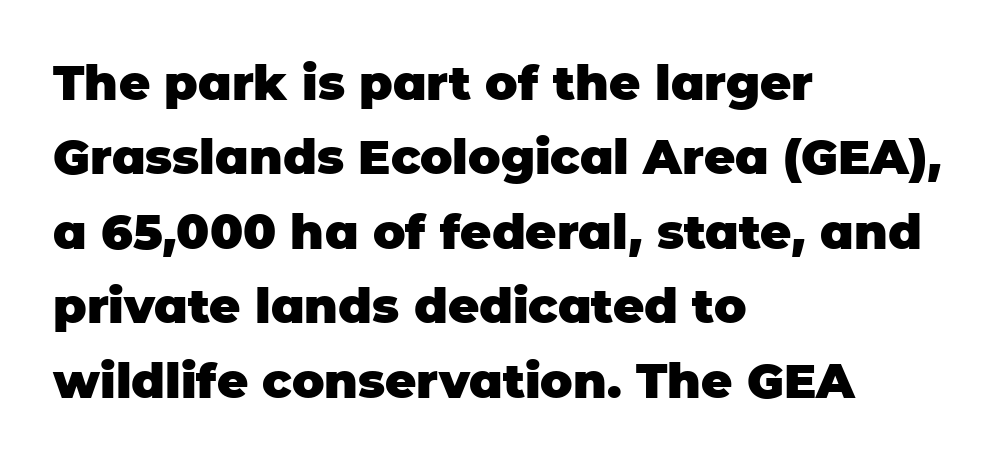
If you drew a ruler down the left edge, every line would touch it. Check where the strokes stop: nothing finishes them off — pure sans. The space beneath each line is pristine and unruled. Glyph-to-glyph distance matches everyday printed text.
